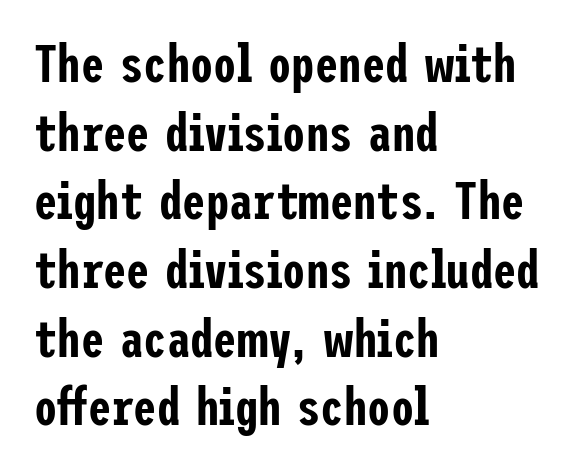
{"serif": "no", "italic": "no", "width": "condensed", "stroke_contrast": "low", "x_height": "medium", "underline": "no", "align": "left", "line_spacing": "normal", "line_spacing_ratio": 1.32, "letter_spacing": "normal", "letter_spacing_em": 0.0, "glyph_px": 52}
